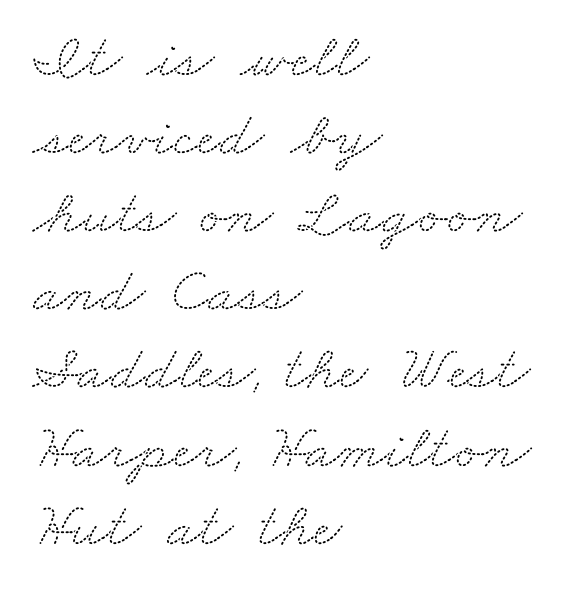
Q: Is the typeface a serif or a sans-serif typeface? A: Serif.
Q: Is the text underlined? A: No.
Q: How is the paragraph aligned? A: Left-aligned.
Q: Is the spacing between letters normal or unusually wide? A: Normal.
Q: Width (condensed, normal, or wide)? A: Wide.
Q: Stroke contrast? A: Medium.
Q: x-height? A: Small.
Q: Monospaced? A: No.
